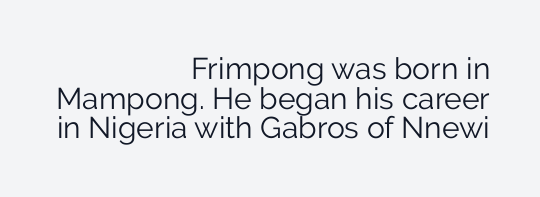
Q: Is the text bold? A: No.
Q: Is the text italic (slanted)? A: No, it is upright.
Q: Is the typeface a serif or a sans-serif typeface? A: Sans-serif.
Q: Is the text underlined? A: No.
Q: How is the paragraph aligned? A: Right-aligned.
Q: Is the spacing between letters normal or unusually wide? A: Normal.
Q: Is the spacing between lines tight, normal or loose? A: Tight.
Q: Width (condensed, normal, or wide)? A: Normal.
Q: Stroke contrast? A: Low.
Q: x-height? A: Medium.
Q: Monospaced? A: No.
